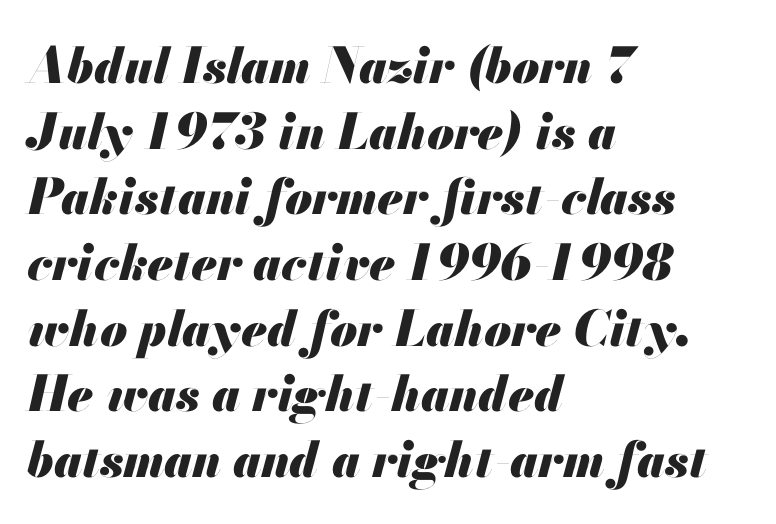
{"italic": "yes", "lean": "right", "slant_degrees": 13, "bold": "yes", "weight": "heavy", "width": "normal", "stroke_contrast": "medium", "x_height": "small", "monospaced": "no", "underline": "no", "align": "left", "line_spacing": "normal", "line_spacing_ratio": 1.34, "letter_spacing": "normal", "letter_spacing_em": 0.0, "glyph_px": 49}
